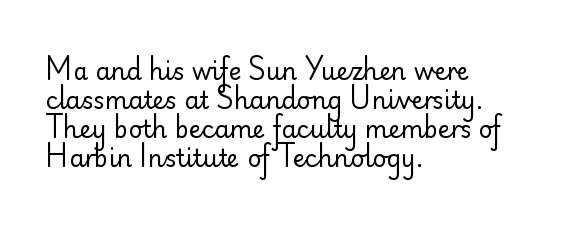
The strokes carry an ordinary text weight at most. Default kerning and tracking; the words read as compact shapes. The gap between lines stays unmarked. Does the lettering tilt? It doesn't — this is upright.
